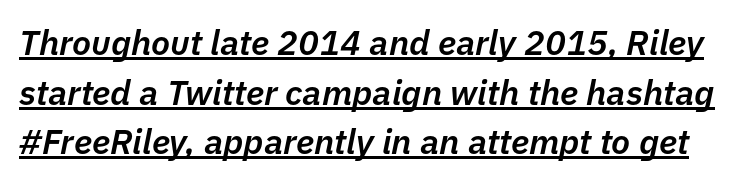
Q: Is the text bold? A: Semi-bold.
Q: Is the text italic (slanted)? A: Yes, it leans right by about 11 degrees.
Q: Is the text underlined? A: Yes.
Q: Is the spacing between letters normal or unusually wide? A: Normal.
Q: Is the spacing between lines tight, normal or loose? A: Normal.
Q: Width (condensed, normal, or wide)? A: Normal.
Q: Stroke contrast? A: Low.
Q: x-height? A: Medium.
Q: Monospaced? A: No.
